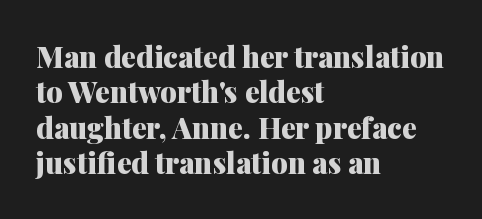
Q: Is the text bold? A: Yes.
Q: Is the text italic (slanted)? A: No, it is upright.
Q: Is the typeface a serif or a sans-serif typeface? A: Serif.
Q: Is the text underlined? A: No.
Q: How is the paragraph aligned? A: Left-aligned.
Q: Is the spacing between letters normal or unusually wide? A: Normal.
Q: Width (condensed, normal, or wide)? A: Normal.
Q: Stroke contrast? A: Medium.
Q: x-height? A: Medium.
Q: Monospaced? A: No.
